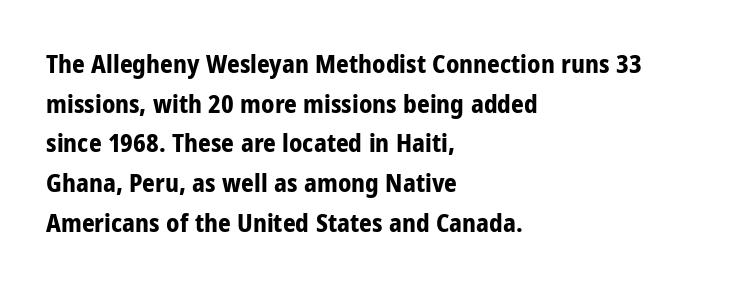
The image shows 25 px bold type, upright; set left-aligned, normal line spacing (1.59x), normal letter spacing, not underlined.
